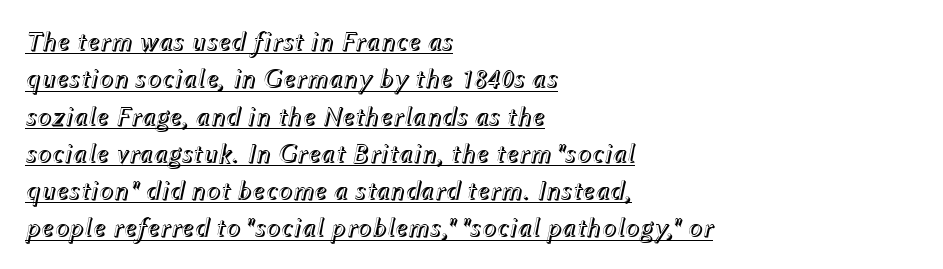
The image shows 27 px text type, italic (leaning right); set left-aligned, normal line spacing (1.38x), normal letter spacing, underlined.
